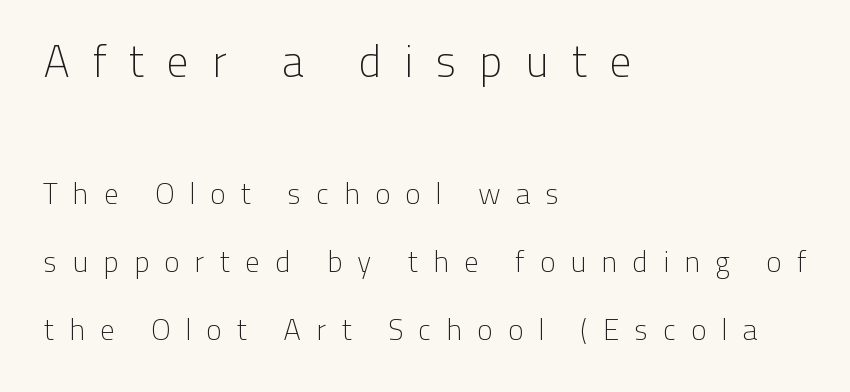
Q: Is the text bold? A: No.
Q: Is the text italic (slanted)? A: No, it is upright.
Q: Is the typeface a serif or a sans-serif typeface? A: Sans-serif.
Q: Is the text underlined? A: No.
Q: How is the paragraph aligned? A: Left-aligned.
Q: Is the spacing between letters normal or unusually wide? A: Unusually wide.
Q: Is the spacing between lines tight, normal or loose? A: Loose.
Q: Which block of text is set in a larger size, the first (top) or the second (bottom)? A: The first (top) one.
Q: Width (condensed, normal, or wide)? A: Normal.
Q: Stroke contrast? A: Low.
Q: x-height? A: Medium.
Q: Monospaced? A: No.
